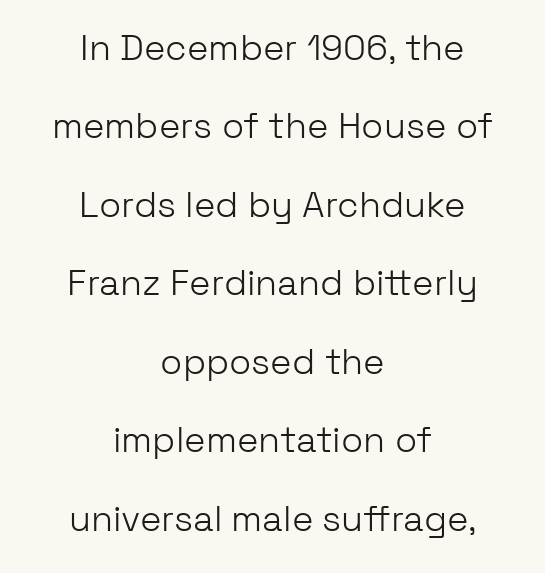
The image shows 36 px light sans-serif type, upright; set centered, loose line spacing (2.18x), normal letter spacing, not underlined; low stroke contrast and a medium x-height.
